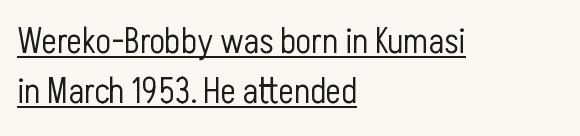
Q: Is the text bold? A: No.
Q: Is the text italic (slanted)? A: No, it is upright.
Q: Is the typeface a serif or a sans-serif typeface? A: Sans-serif.
Q: Is the text underlined? A: Yes.
Q: How is the paragraph aligned? A: Left-aligned.
Q: Is the spacing between letters normal or unusually wide? A: Normal.
Q: Is the spacing between lines tight, normal or loose? A: Normal.
Q: Width (condensed, normal, or wide)? A: Condensed.
Q: Stroke contrast? A: Low.
Q: x-height? A: Medium.
Q: Monospaced? A: No.
